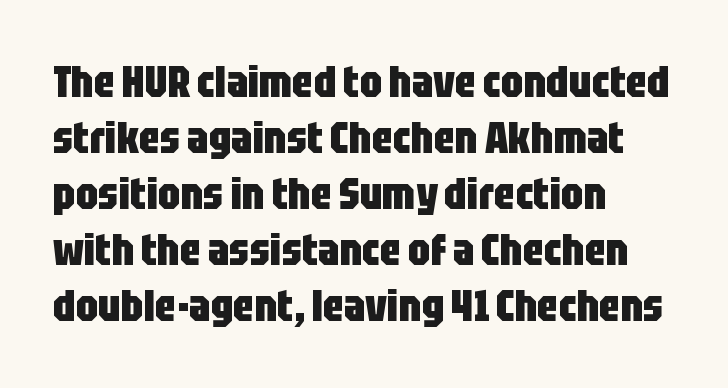
Q: Is the text bold? A: Yes.
Q: Is the text italic (slanted)? A: No, it is upright.
Q: Is the typeface a serif or a sans-serif typeface? A: Sans-serif.
Q: Is the text underlined? A: No.
Q: How is the paragraph aligned? A: Left-aligned.
Q: Is the spacing between letters normal or unusually wide? A: Normal.
Q: Is the spacing between lines tight, normal or loose? A: Normal.
Q: Width (condensed, normal, or wide)? A: Condensed.
Q: Stroke contrast? A: Low.
Q: x-height? A: Large.
Q: Monospaced? A: No.
